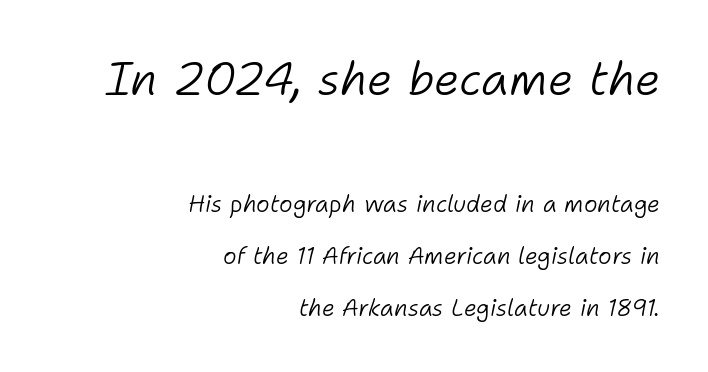
Q: Is the text bold? A: No.
Q: Is the text italic (slanted)? A: Yes, it leans right by about 11 degrees.
Q: Is the text underlined? A: No.
Q: How is the paragraph aligned? A: Right-aligned.
Q: Is the spacing between letters normal or unusually wide? A: Normal.
Q: Is the spacing between lines tight, normal or loose? A: Loose.
Q: Which block of text is set in a larger size, the first (top) or the second (bottom)? A: The first (top) one.
Q: Width (condensed, normal, or wide)? A: Normal.
Q: Stroke contrast? A: Low.
Q: x-height? A: Medium.
Q: Monospaced? A: No.
